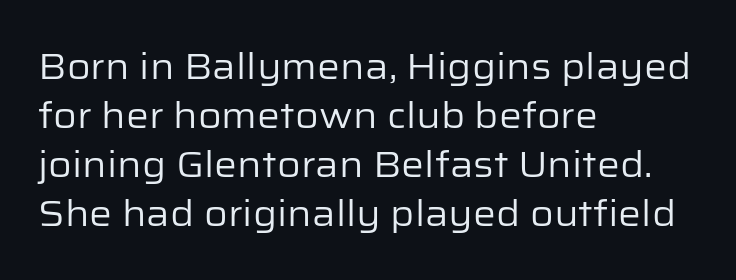
Q: Is the text bold? A: No.
Q: Is the text italic (slanted)? A: No, it is upright.
Q: Is the typeface a serif or a sans-serif typeface? A: Sans-serif.
Q: Is the text underlined? A: No.
Q: How is the paragraph aligned? A: Left-aligned.
Q: Is the spacing between letters normal or unusually wide? A: Normal.
Q: Is the spacing between lines tight, normal or loose? A: Normal.
Q: Width (condensed, normal, or wide)? A: Normal.
Q: Stroke contrast? A: Low.
Q: x-height? A: Medium.
Q: Monospaced? A: No.
